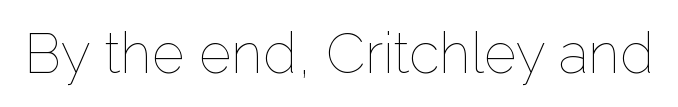
Q: Is the text bold? A: No.
Q: Is the text italic (slanted)? A: No, it is upright.
Q: Is the text underlined? A: No.
Q: Is the spacing between letters normal or unusually wide? A: Normal.
Q: Width (condensed, normal, or wide)? A: Normal.
Q: Stroke contrast? A: Low.
Q: x-height? A: Medium.
Q: Monospaced? A: No.
